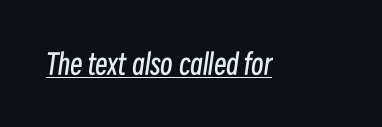
{"italic": "yes", "lean": "right", "slant_degrees": 8, "bold": "no", "weight": "regular", "width": "condensed", "stroke_contrast": "low", "x_height": "medium", "monospaced": "no", "underline": "yes", "letter_spacing": "normal", "letter_spacing_em": 0.0, "glyph_px": 28}
